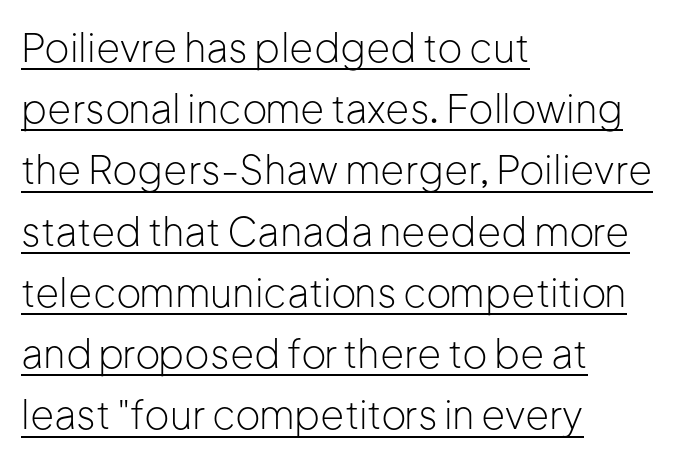
A typesetter would call this proportional, since set widths differ per character. Weight class: somewhere from thin through regular. You could call the tracking neutral — neither tight nor loose. Students, observe the line beneath the letters — that is underlining.
